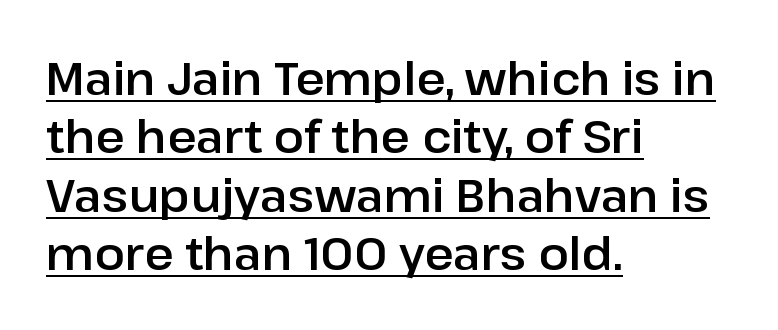
The gaps between neighbouring characters are ordinary and unremarkable. The passage shown is underscored from start to finish. Honestly, the row spacing looks completely unremarkable. Nothing sits at the stroke ends, so this counts as sans-serif.
